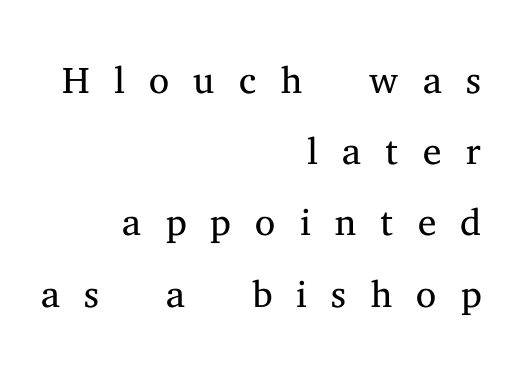
The image shows 57 px light serif type, upright; set right-aligned, normal line spacing (1.25x), unusually wide letter spacing (+0.43 em), not underlined; medium stroke contrast and a medium x-height.
